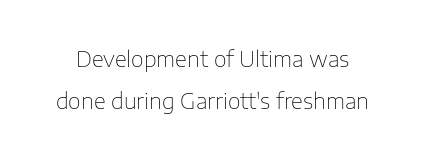
Q: Is the text bold? A: No.
Q: Is the text italic (slanted)? A: No, it is upright.
Q: Is the text underlined? A: No.
Q: Is the spacing between letters normal or unusually wide? A: Normal.
Q: Is the spacing between lines tight, normal or loose? A: Loose.
